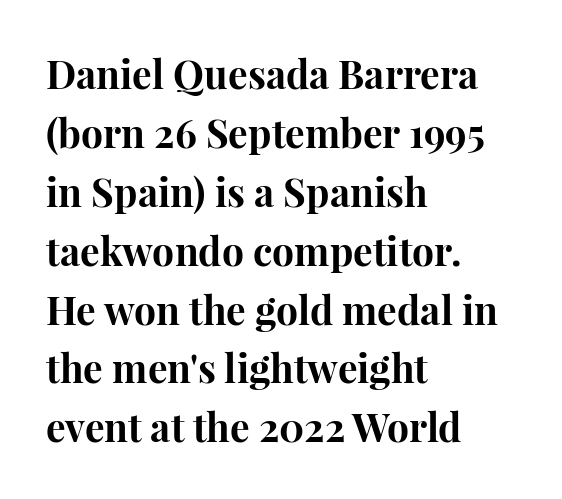
The image shows 39 px bold serif type, upright; set left-aligned, normal line spacing (1.51x), normal letter spacing, not underlined; high stroke contrast and a medium x-height.
